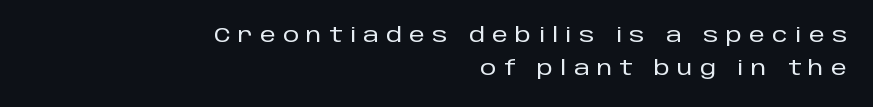
Q: Is the text italic (slanted)? A: No, it is upright.
Q: Is the text underlined? A: No.
Q: How is the paragraph aligned? A: Right-aligned.
Q: Is the spacing between letters normal or unusually wide? A: Unusually wide.
Q: Is the spacing between lines tight, normal or loose? A: Normal.
